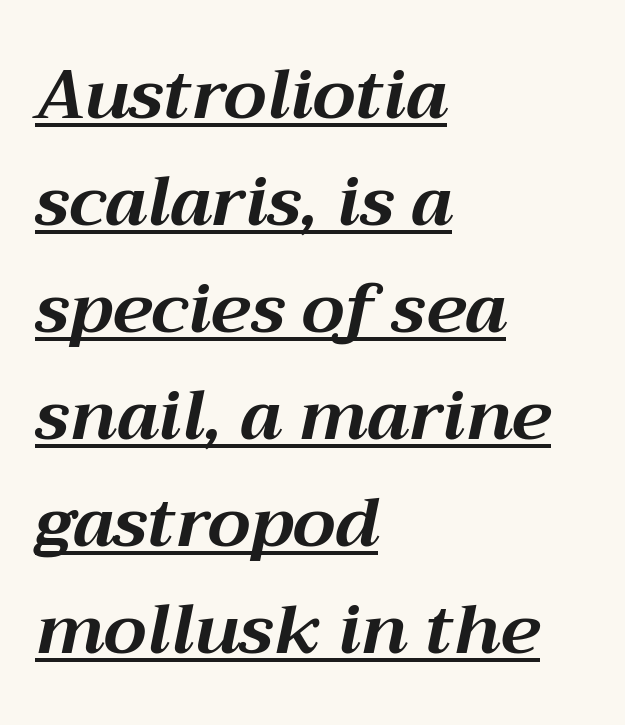
Character widths vary here, with narrow letters taking less room than wide ones. Decoration check: the copy is underlined. If you drew a ruler down the left edge, every line would touch it. The glyphs look as if they've been sheared to an angle.
